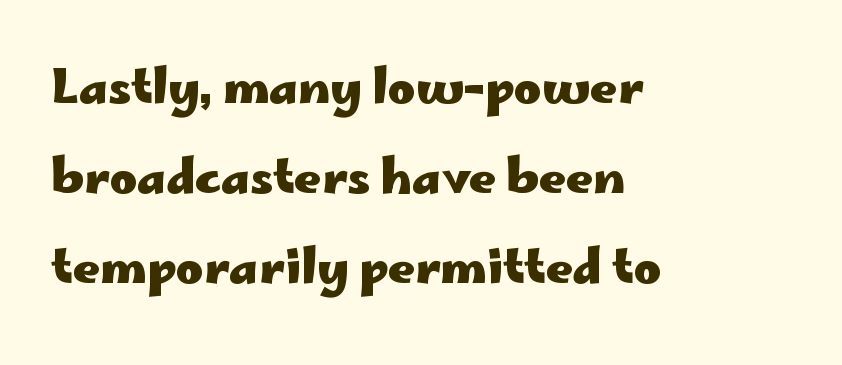
The image shows 47 px heavy, wide sans-serif type, upright; set left-aligned, loose line spacing (1.91x), normal letter spacing, not underlined; low stroke contrast and a small x-height.
